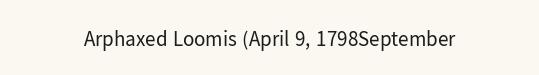
Q: Is the text bold? A: No.
Q: Is the text italic (slanted)? A: No, it is upright.
Q: Is the text underlined? A: No.
Q: Is the spacing between letters normal or unusually wide? A: Normal.
